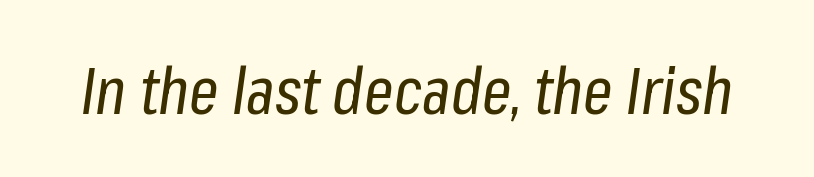
The image shows 65 px regular-weight, condensed type, italic (leaning right); set normal letter spacing, not underlined; low stroke contrast and a medium x-height.
